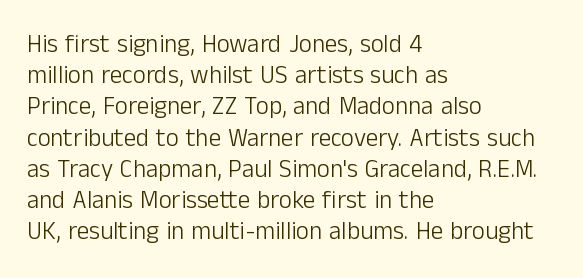
Q: Is the text bold? A: No.
Q: Is the text italic (slanted)? A: No, it is upright.
Q: Is the text underlined? A: No.
Q: How is the paragraph aligned? A: Left-aligned.
Q: Is the spacing between letters normal or unusually wide? A: Normal.
Q: Is the spacing between lines tight, normal or loose? A: Normal.
